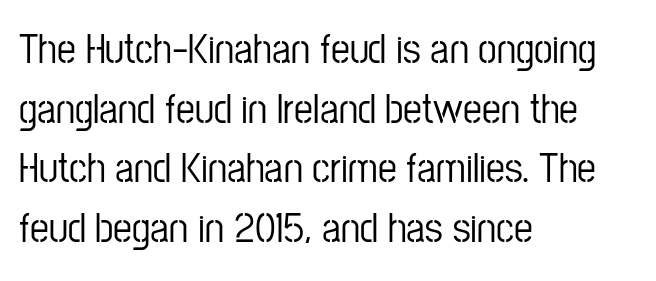
Every stem runs plumb, perpendicular to the baseline. The line-height multiplier appears to be the usual default. Line starts are locked; line ends wander. There is no visible air inserted between adjacent glyphs. The text was rendered using a sans face with plain stroke endings. The rendering uses natural spacing where letterforms have individual widths.
